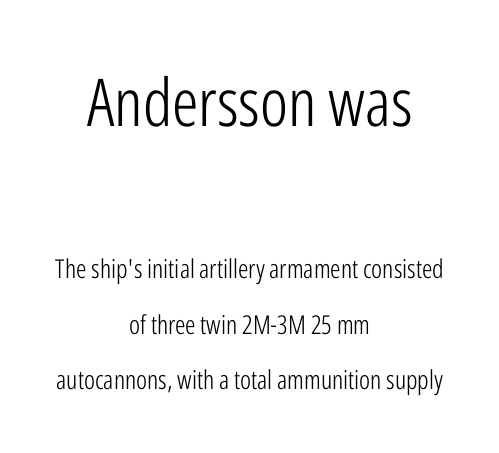
Block one is the big one; block two sits smaller underneath. The letters stand straight up with perfectly vertical stems. The characters display no serif detailing; their extremities are plain. Stroke mass is kept to a normal reading level or below.
